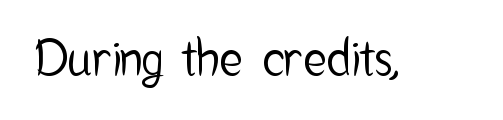
The image shows 49 px condensed sans-serif type, upright; set normal letter spacing, not underlined; low stroke contrast and a medium x-height.
